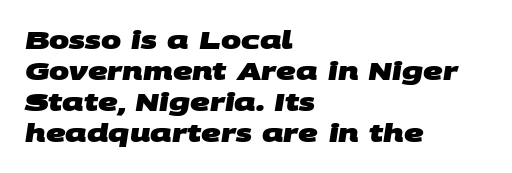
Q: Is the text bold? A: Yes.
Q: Is the text underlined? A: No.
Q: How is the paragraph aligned? A: Left-aligned.
Q: Is the spacing between letters normal or unusually wide? A: Normal.
Q: Is the spacing between lines tight, normal or loose? A: Normal.
